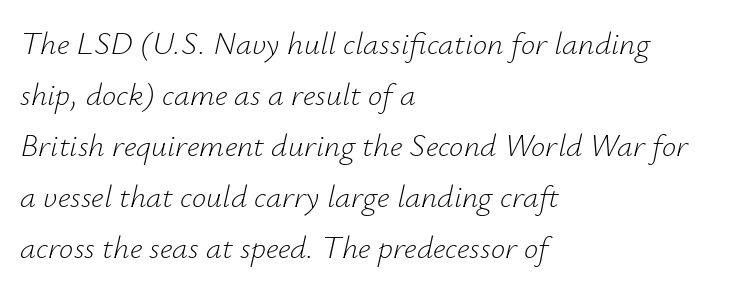
Q: Is the text bold? A: No.
Q: Is the text italic (slanted)? A: Yes, it leans right by about 12 degrees.
Q: Is the text underlined? A: No.
Q: How is the paragraph aligned? A: Left-aligned.
Q: Is the spacing between letters normal or unusually wide? A: Normal.
Q: Is the spacing between lines tight, normal or loose? A: Normal.
Q: Width (condensed, normal, or wide)? A: Normal.
Q: Stroke contrast? A: Low.
Q: x-height? A: Small.
Q: Monospaced? A: No.
